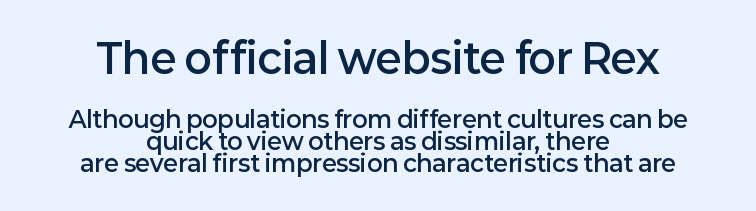
The image shows 41 px semibold sans-serif type, upright; set centered, tight line spacing (0.96x), normal letter spacing, not underlined; the first (top) block is 1.78x larger; low stroke contrast and a medium x-height.
